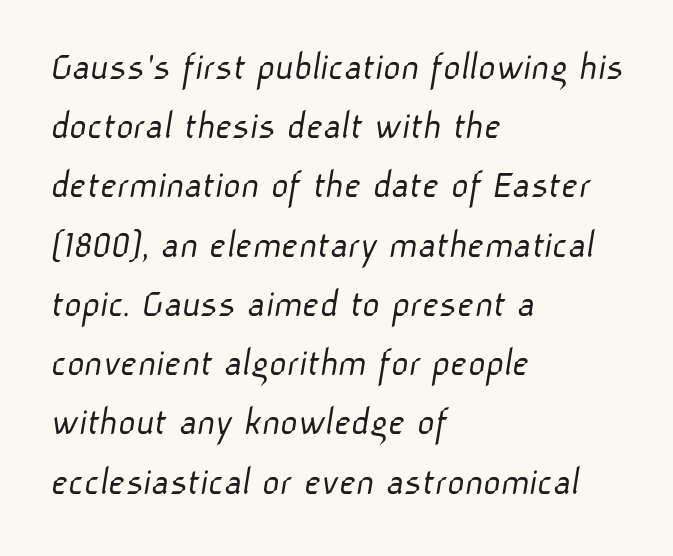
Think of a printed novel: that variable character pitch is what you see here. Letters rest on an invisible, unmarked baseline. Honestly, the row spacing looks completely unremarkable. Check where the strokes stop: nothing finishes them off — pure sans. This rendering leaves character spacing at its baseline value.
